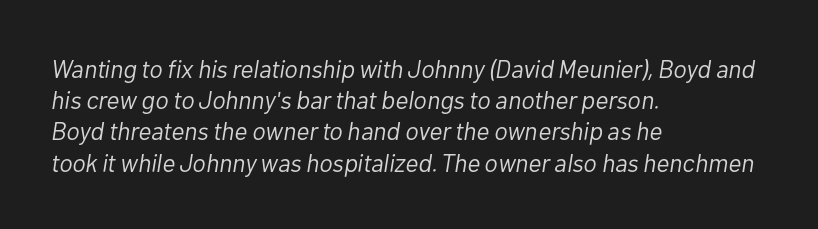
How are the letters spaced? Ordinarily, with no added tracking. The typography opts for an oblique posture over an upright one. Nothing heavy about these letters — not bold at all. Successive baselines arrive at the customary interval. The words here are not underlined. A classic flush-left, rag-right setting is used for this passage.
